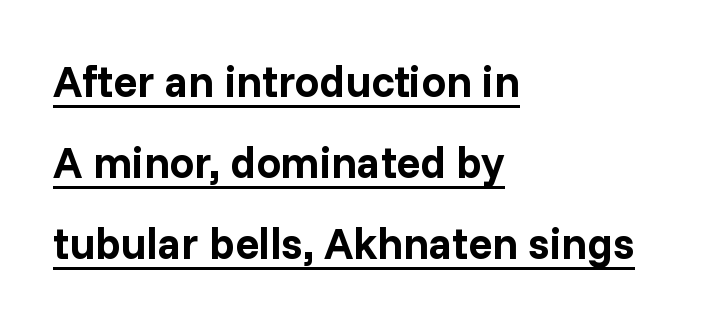
Q: Is the text bold? A: Yes.
Q: Is the text italic (slanted)? A: No, it is upright.
Q: Is the typeface a serif or a sans-serif typeface? A: Sans-serif.
Q: Is the text underlined? A: Yes.
Q: How is the paragraph aligned? A: Left-aligned.
Q: Is the spacing between letters normal or unusually wide? A: Normal.
Q: Width (condensed, normal, or wide)? A: Normal.
Q: Stroke contrast? A: Low.
Q: x-height? A: Medium.
Q: Monospaced? A: No.
